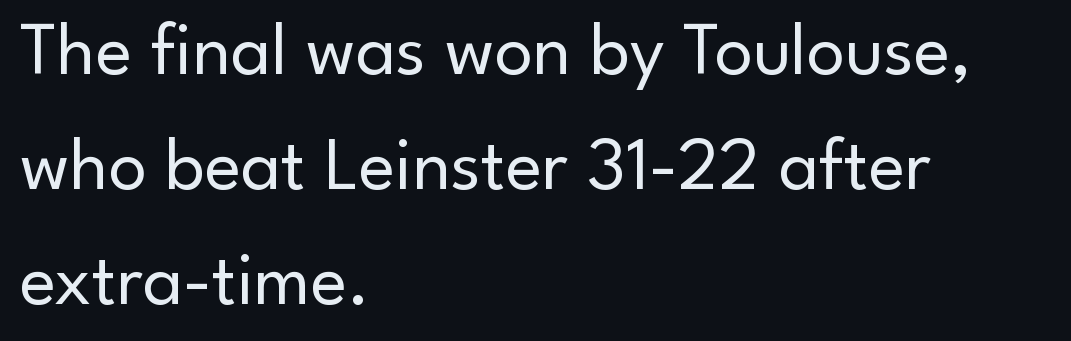
{"serif": "no", "italic": "no", "bold": "no", "weight": "regular", "width": "normal", "stroke_contrast": "low", "x_height": "small", "monospaced": "no", "underline": "no", "align": "left", "line_spacing": "normal", "line_spacing_ratio": 1.51, "letter_spacing": "normal", "letter_spacing_em": 0.0, "glyph_px": 76}
